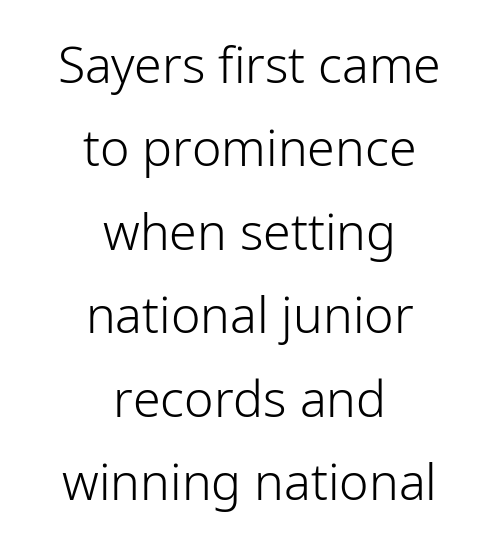
Honestly, there is no underline to notice here at all. Normally led — the rows are evenly, conventionally spaced. The face used here is a sans, in the tradition of grotesques and geometrics. The line texture is even and compact thanks to regular tracking. Varying glyph widths throughout — classic text-font behaviour.
